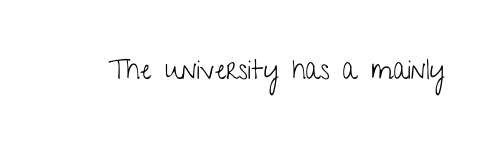
The image shows 27 px text type, upright; set normal letter spacing, not underlined.
